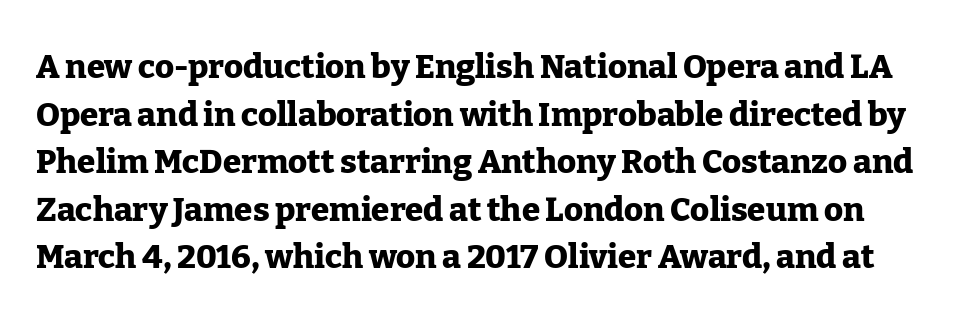
The image shows 33 px heavy serif type, upright; set normal line spacing (1.44x), normal letter spacing, not underlined; low stroke contrast and a medium x-height.
